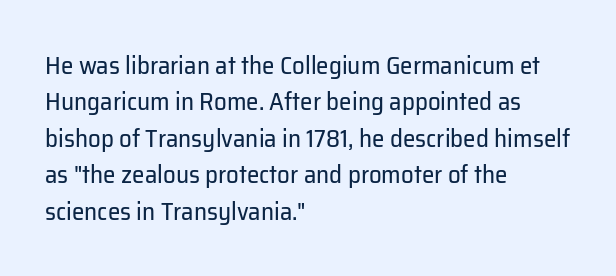
{"italic": "no", "bold": "no", "underline": "no", "align": "left", "line_spacing": "normal", "line_spacing_ratio": 1.46, "letter_spacing": "normal", "letter_spacing_em": 0.0, "glyph_px": 25}
